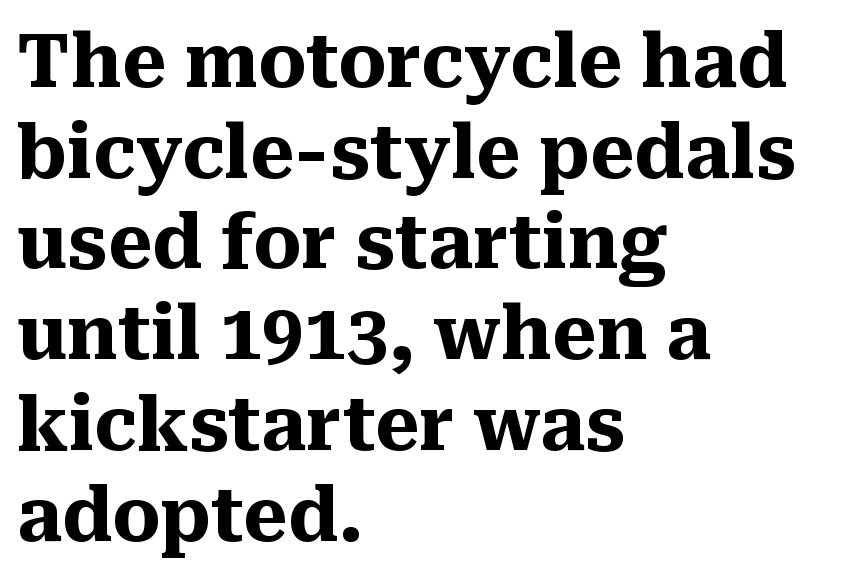
The typesetting leans heavy: a genuine bold. If you drew a ruler down the left edge, every line would touch it. Underline: absent. Classification — serif. Nothing unusual about the tracking: characters are spaced as the font intends. These lines are rendered in a variable-pitch font.
